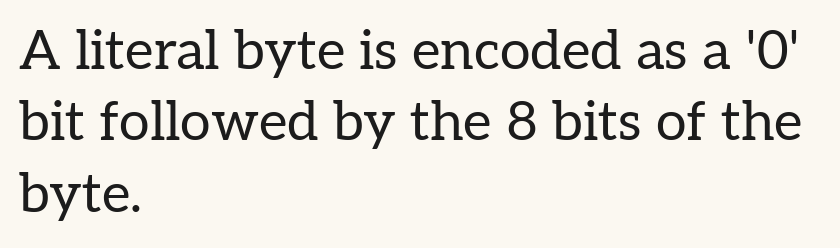
The image shows 55 px regular-weight serif type, upright; set left-aligned, normal line spacing (1.3x), normal letter spacing, not underlined; low stroke contrast and a medium x-height.
